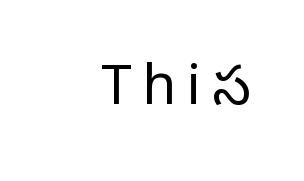
Tracking value appears strongly positive — letters spread wide. The letters look calm and open, with moderate or lighter stems. Nope, not italic — everything's standing straight. What kind of face is this? One with serifs. Underline: absent. The passage shown is typed in a proportional face where columns would drift.
